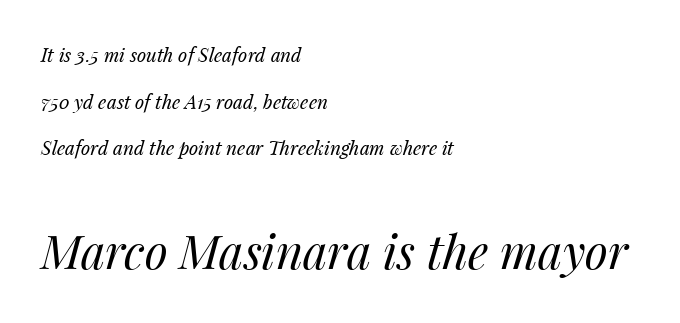
{"italic": "yes", "lean": "right", "slant_degrees": 14, "bold": "no", "weight": "regular", "width": "normal", "stroke_contrast": "medium", "x_height": "medium", "monospaced": "no", "underline": "no", "align": "left", "line_spacing": "loose", "line_spacing_ratio": 2.45, "letter_spacing": "normal", "letter_spacing_em": 0.0, "larger_block": "second", "size_ratio": 2.47, "glyph_px": 47}
